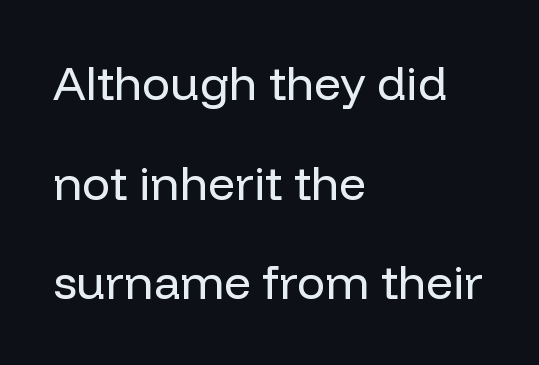
The image shows 47 px regular-weight sans-serif type, upright; set left-aligned, loose line spacing (2.12x), normal letter spacing, not underlined; low stroke contrast and a medium x-height.
